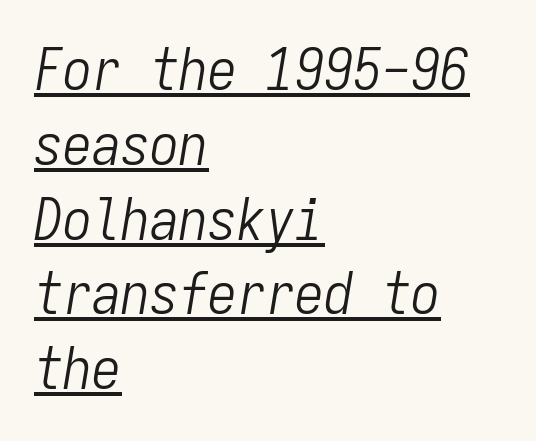
The image shows 58 px light, condensed type, italic (leaning right), monospaced; set left-aligned, normal line spacing (1.29x), normal letter spacing, underlined; low stroke contrast and a medium x-height.
